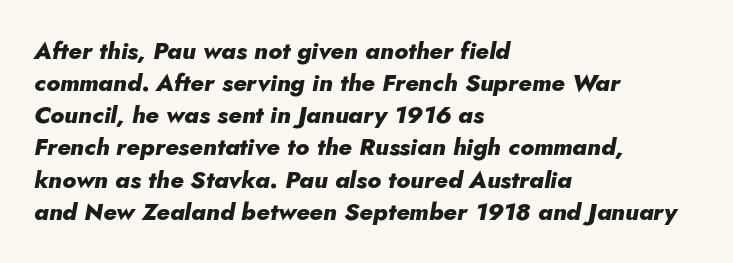
The image shows 24 px bold type, italic (leaning right); set left-aligned, normal line spacing (1.34x), normal letter spacing, not underlined.
